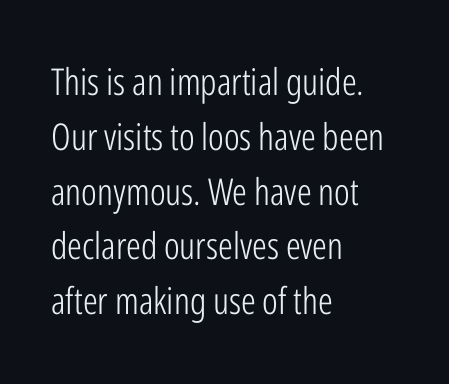
{"serif": "no", "italic": "no", "bold": "no", "weight": "light", "width": "condensed", "stroke_contrast": "low", "x_height": "medium", "monospaced": "no", "underline": "no", "align": "left", "line_spacing": "normal", "line_spacing_ratio": 1.48, "letter_spacing": "normal", "letter_spacing_em": 0.0, "glyph_px": 37}
